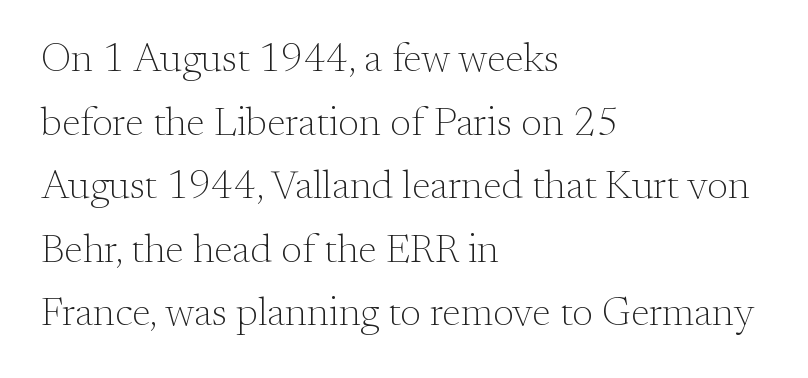
Q: Is the text bold? A: No.
Q: Is the text italic (slanted)? A: No, it is upright.
Q: Is the typeface a serif or a sans-serif typeface? A: Serif.
Q: Is the text underlined? A: No.
Q: How is the paragraph aligned? A: Left-aligned.
Q: Is the spacing between letters normal or unusually wide? A: Normal.
Q: Is the spacing between lines tight, normal or loose? A: Normal.
Q: Width (condensed, normal, or wide)? A: Normal.
Q: Stroke contrast? A: Medium.
Q: x-height? A: Small.
Q: Monospaced? A: No.
